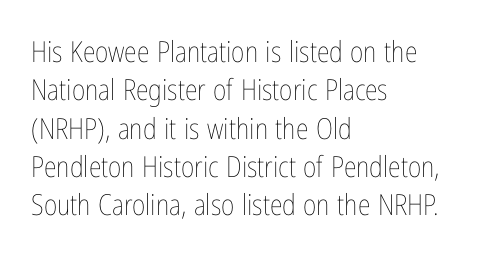
The image shows 29 px thin, condensed type, upright; set left-aligned, normal line spacing (1.32x), normal letter spacing, not underlined; low stroke contrast and a medium x-height.
